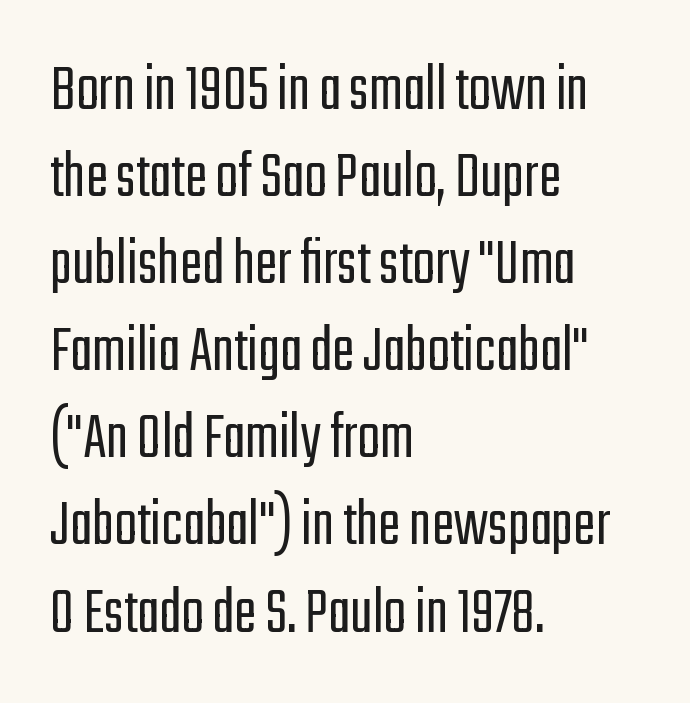
Q: Is the text bold? A: No.
Q: Is the text italic (slanted)? A: No, it is upright.
Q: Is the typeface a serif or a sans-serif typeface? A: Sans-serif.
Q: Is the text underlined? A: No.
Q: How is the paragraph aligned? A: Left-aligned.
Q: Is the spacing between letters normal or unusually wide? A: Normal.
Q: Is the spacing between lines tight, normal or loose? A: Normal.
Q: Width (condensed, normal, or wide)? A: Condensed.
Q: Stroke contrast? A: Low.
Q: x-height? A: Medium.
Q: Monospaced? A: No.
